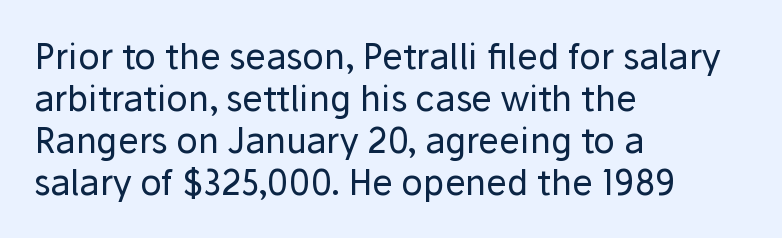
The type family on display is of the sans-serif kind. The type sits square on the baseline with zero lean. Line starts are locked; line ends wander. Heft: none added — not bold. No extra tracking has been applied to these lines. Do the characters align in a grid? No, the font is proportional.
